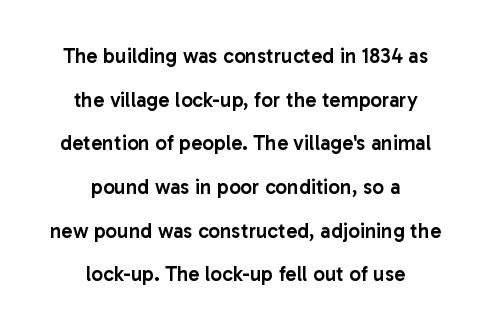
The image shows 21 px text type, upright; set centered, loose line spacing (2.08x), normal letter spacing, not underlined.
